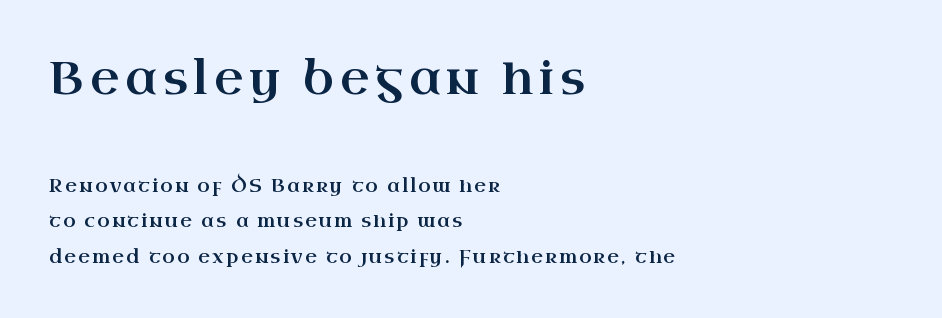
Q: Is the text italic (slanted)? A: No, it is upright.
Q: Is the typeface a serif or a sans-serif typeface? A: Serif.
Q: Is the text underlined? A: No.
Q: How is the paragraph aligned? A: Left-aligned.
Q: Is the spacing between lines tight, normal or loose? A: Loose.
Q: Which block of text is set in a larger size, the first (top) or the second (bottom)? A: The first (top) one.
Q: Width (condensed, normal, or wide)? A: Wide.
Q: Stroke contrast? A: High.
Q: x-height? A: Small.
Q: Monospaced? A: No.
